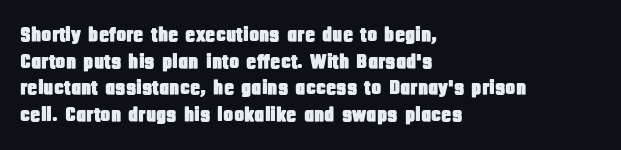
The image shows 21 px text type, upright; set left-aligned, normal line spacing (1.27x), normal letter spacing, not underlined.
